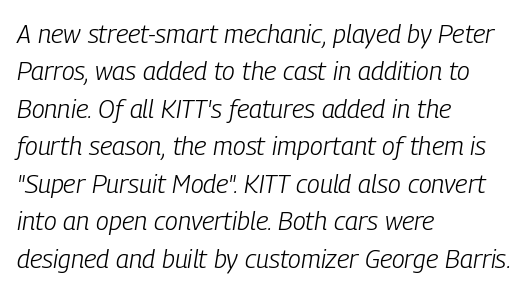
Characters are canted at an angle relative to the baseline's perpendicular. The font is comparable to plain body text, perhaps lighter. The lines are quadded left. Standard letterfit; no display-style spreading of the glyphs. Unmarked baselines from the first word to the last. Each new line begins a customary step beneath the previous one.
